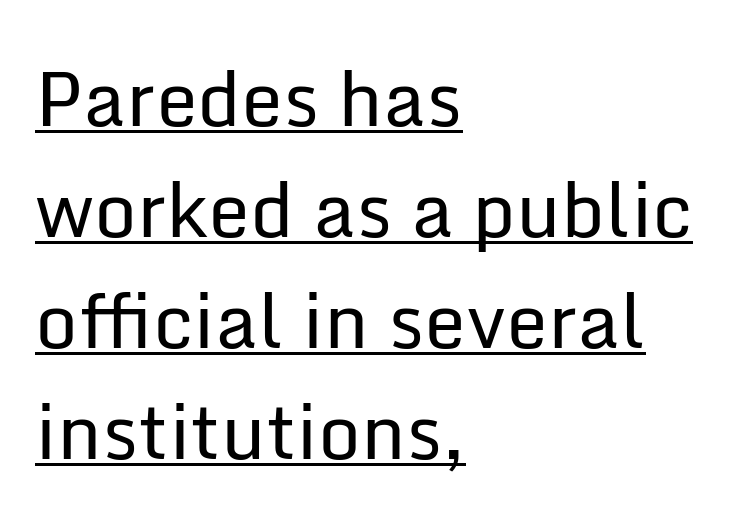
Q: Is the text bold? A: No.
Q: Is the text italic (slanted)? A: No, it is upright.
Q: Is the typeface a serif or a sans-serif typeface? A: Sans-serif.
Q: Is the text underlined? A: Yes.
Q: How is the paragraph aligned? A: Left-aligned.
Q: Is the spacing between letters normal or unusually wide? A: Normal.
Q: Is the spacing between lines tight, normal or loose? A: Normal.
Q: Width (condensed, normal, or wide)? A: Normal.
Q: Stroke contrast? A: Low.
Q: x-height? A: Medium.
Q: Monospaced? A: No.
